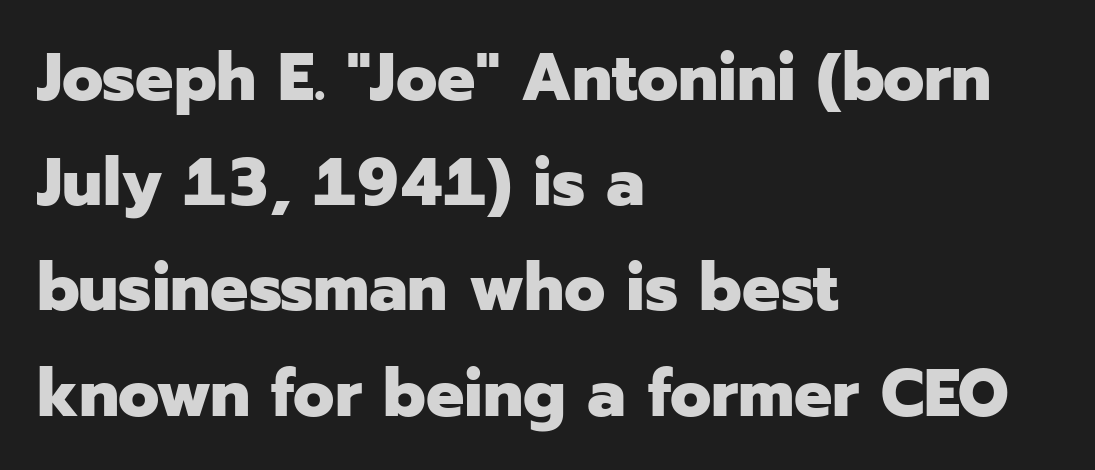
The rendering uses a bold face; every stroke is thick and dark. Tall strokes in this sample are plumb rather than angled. Underlining? Definitely not there. Observe the absence of serifs on each vertical stroke in this sample. You could call the tracking neutral — neither tight nor loose. The lines in this sample share a left origin and differ only in where they stop.
